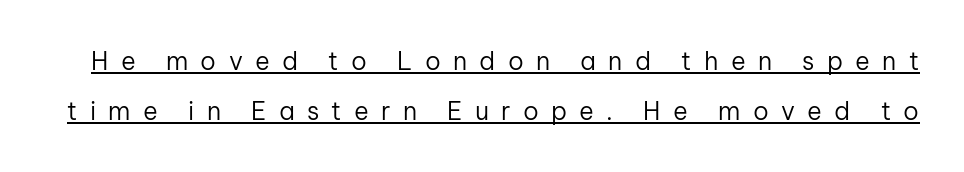
A rule runs beneath these lines of type. Notice how the stems are strictly vertical — no italics here. Baseline-to-baseline distance is far greater than the letter height. Think standard paragraph weight, or any step lighter than that.
